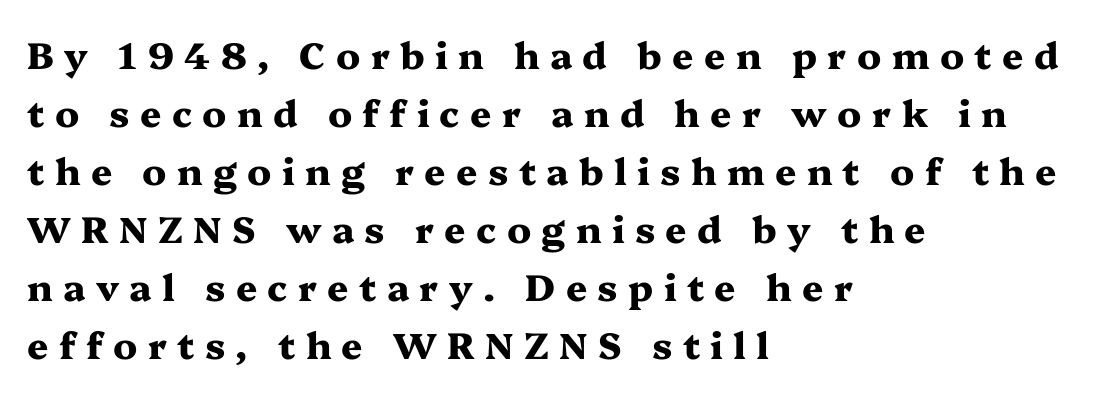
Q: Is the text bold? A: Yes.
Q: Is the text italic (slanted)? A: No, it is upright.
Q: Is the typeface a serif or a sans-serif typeface? A: Serif.
Q: Is the text underlined? A: No.
Q: How is the paragraph aligned? A: Left-aligned.
Q: Is the spacing between letters normal or unusually wide? A: Unusually wide.
Q: Is the spacing between lines tight, normal or loose? A: Normal.
Q: Width (condensed, normal, or wide)? A: Wide.
Q: Stroke contrast? A: Medium.
Q: x-height? A: Medium.
Q: Monospaced? A: No.
